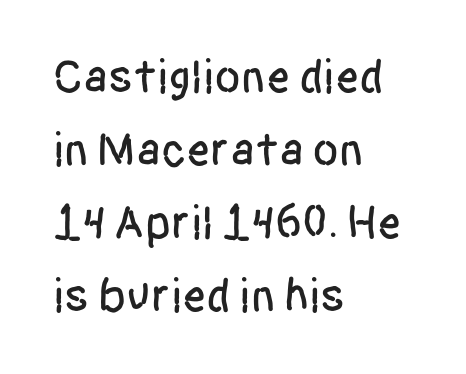
Rendered with straight, roman letterforms. Classification — sans serif. Horizontally, the lines are justified to the leading edge only. Do the characters align in a grid? No, the font is proportional. These lines keep a tight, regular rhythm from letter to letter. Decoration check: the copy has no underline.
